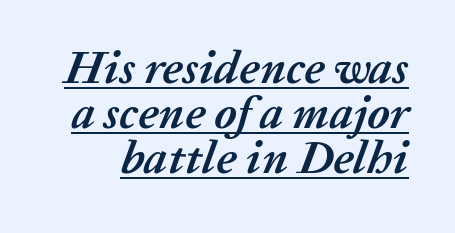
The image shows 47 px semibold type, italic (leaning right); set tight line spacing (0.96x), normal letter spacing, underlined; medium stroke contrast and a medium x-height.
